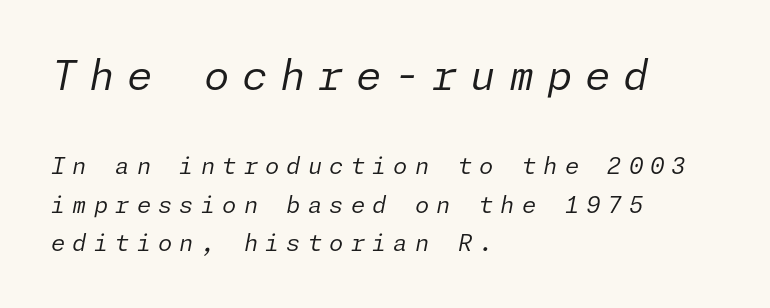
The rendering inserts visible extra space after every character. The glyphs look as if they've been sheared to an angle. Each row of text sits above clean, open space. Large over small — that's the arrangement of the two blocks here.
